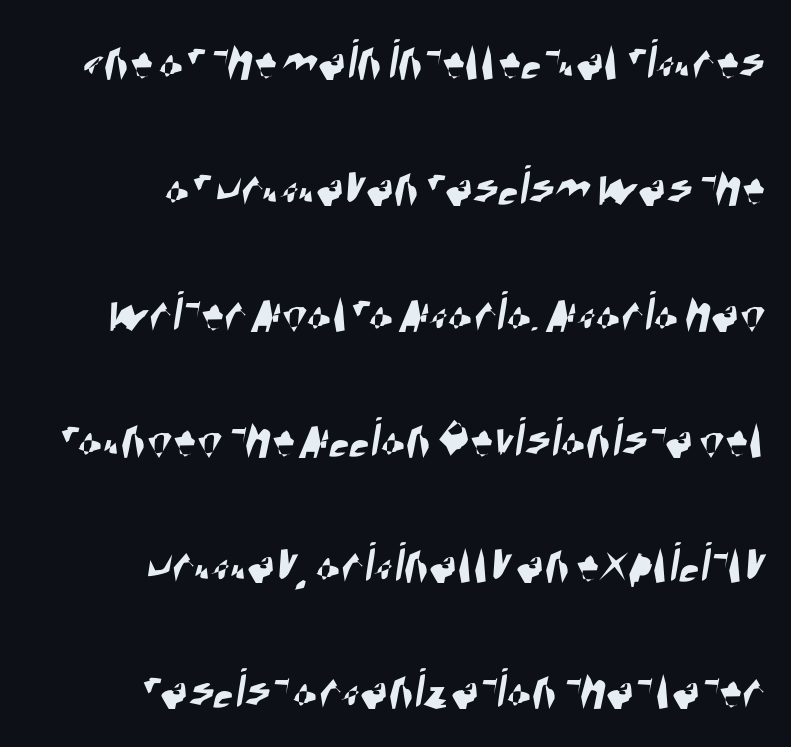
Vertically, the passage feels expansive, rows floating well apart. Layout note: lines flush right. The face used here is rendered with its standard letterfit. The string is rendered with underlining switched off. Think of a printed novel: that variable character pitch is what you see here.
